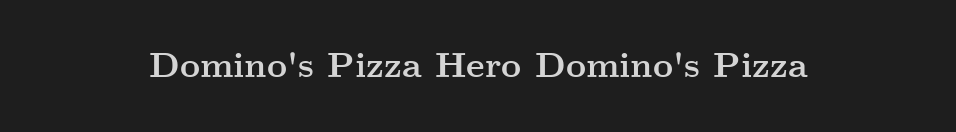
{"serif": "yes", "italic": "no", "bold": "yes", "weight": "semibold", "width": "wide", "stroke_contrast": "medium", "x_height": "small", "monospaced": "no", "underline": "no", "letter_spacing": "normal", "letter_spacing_em": 0.0, "glyph_px": 35}
